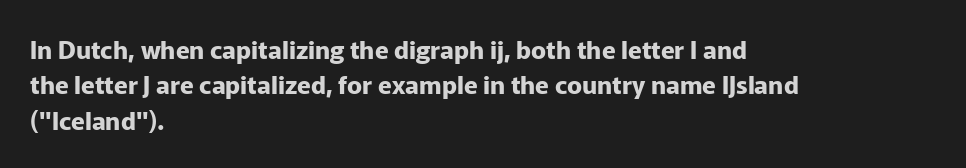
Q: Is the text bold? A: Yes.
Q: Is the text italic (slanted)? A: No, it is upright.
Q: Is the text underlined? A: No.
Q: How is the paragraph aligned? A: Left-aligned.
Q: Is the spacing between letters normal or unusually wide? A: Normal.
Q: Is the spacing between lines tight, normal or loose? A: Normal.
